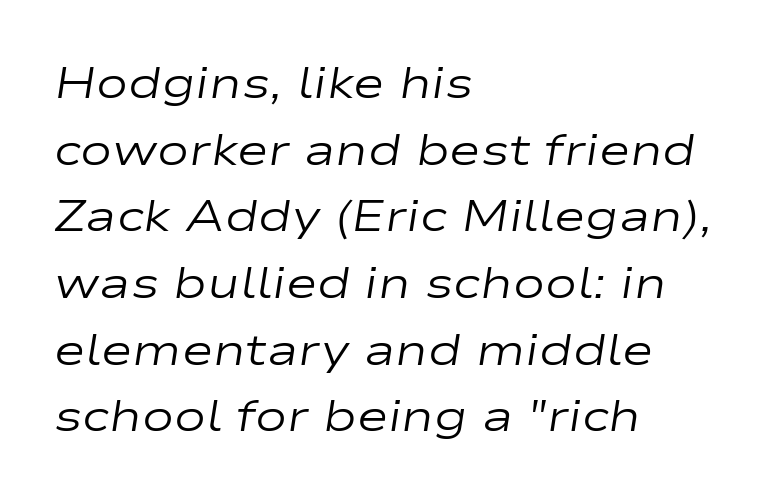
The image shows 43 px regular-weight, wide type, italic (leaning right); set left-aligned, normal line spacing (1.55x), normal letter spacing, not underlined; low stroke contrast and a medium x-height.
